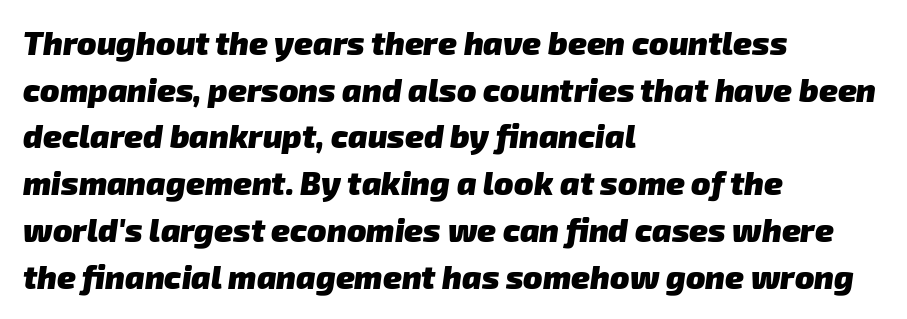
Q: Is the text bold? A: Yes.
Q: Is the typeface a serif or a sans-serif typeface? A: Sans-serif.
Q: Is the text underlined? A: No.
Q: How is the paragraph aligned? A: Left-aligned.
Q: Is the spacing between letters normal or unusually wide? A: Normal.
Q: Is the spacing between lines tight, normal or loose? A: Normal.
Q: Width (condensed, normal, or wide)? A: Normal.
Q: Stroke contrast? A: Low.
Q: x-height? A: Medium.
Q: Monospaced? A: No.
